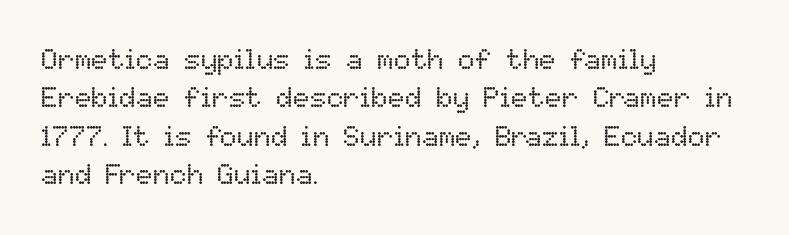
Normally led — the rows are evenly, conventionally spaced. You can tell it's not italic because the verticals are truly vertical. You could call the tracking neutral — neither tight nor loose. Caption: multi-line text, flush left, ragged right.
